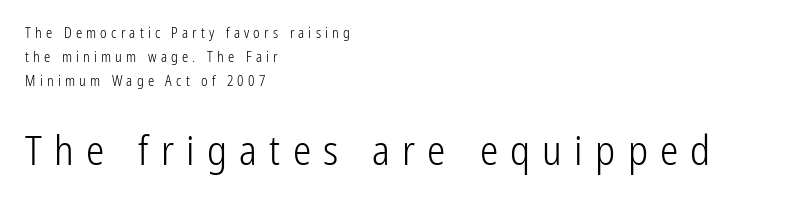
This sample is left-justified, so line endings fall wherever the words run out. I'd call this a sans setting — the letters go barefoot. The typesetting does not lean heavy: it is not bold. Tracking value appears strongly positive — letters spread wide. The line-height multiplier appears to be the usual default.
